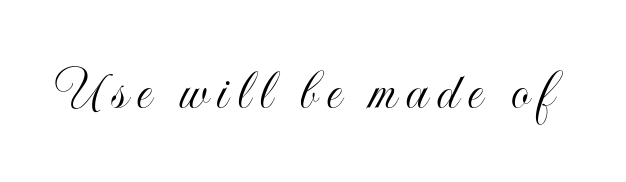
Q: Is the text italic (slanted)? A: Yes.
Q: Is the text underlined? A: No.
Q: Width (condensed, normal, or wide)? A: Condensed.
Q: x-height? A: Small.
Q: Monospaced? A: No.
